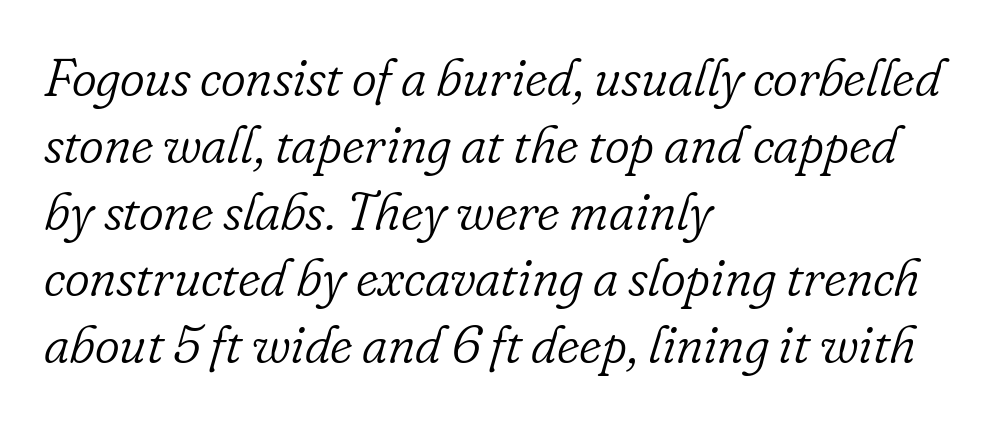
Q: Is the text bold? A: No.
Q: Is the text italic (slanted)? A: Yes, it leans right by about 16 degrees.
Q: Is the typeface a serif or a sans-serif typeface? A: Serif.
Q: Is the text underlined? A: No.
Q: How is the paragraph aligned? A: Left-aligned.
Q: Is the spacing between letters normal or unusually wide? A: Normal.
Q: Is the spacing between lines tight, normal or loose? A: Normal.
Q: Width (condensed, normal, or wide)? A: Normal.
Q: Stroke contrast? A: Low.
Q: x-height? A: Small.
Q: Monospaced? A: No.
